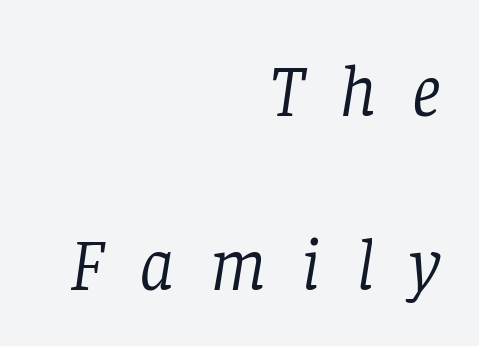
The image shows 73 px light serif type, italic (leaning right); set right-aligned, loose line spacing (2.39x), unusually wide letter spacing (+0.48 em), not underlined; low stroke contrast and a large x-height.
